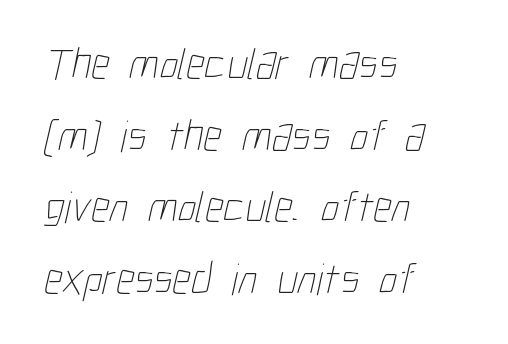
{"bold": "no", "weight": "thin", "width": "condensed", "stroke_contrast": "low", "x_height": "medium", "monospaced": "no", "underline": "no", "align": "left", "line_spacing": "normal", "line_spacing_ratio": 1.59, "letter_spacing": "normal", "letter_spacing_em": 0.0, "glyph_px": 45}
